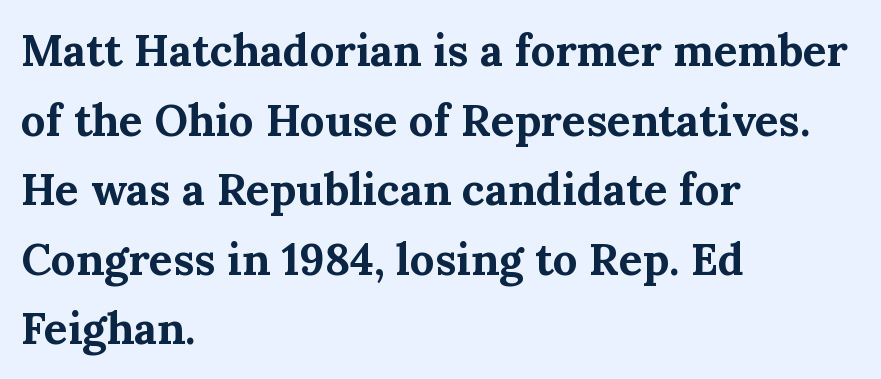
The image shows 44 px bold serif type, upright; set left-aligned, normal line spacing (1.58x), normal letter spacing, not underlined; medium stroke contrast and a medium x-height.
